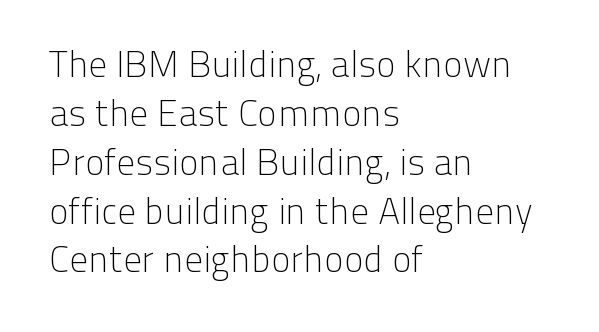
Q: Is the text bold? A: No.
Q: Is the text italic (slanted)? A: No, it is upright.
Q: Is the typeface a serif or a sans-serif typeface? A: Sans-serif.
Q: Is the text underlined? A: No.
Q: How is the paragraph aligned? A: Left-aligned.
Q: Is the spacing between letters normal or unusually wide? A: Normal.
Q: Is the spacing between lines tight, normal or loose? A: Normal.
Q: Width (condensed, normal, or wide)? A: Normal.
Q: Stroke contrast? A: Low.
Q: x-height? A: Medium.
Q: Monospaced? A: No.
